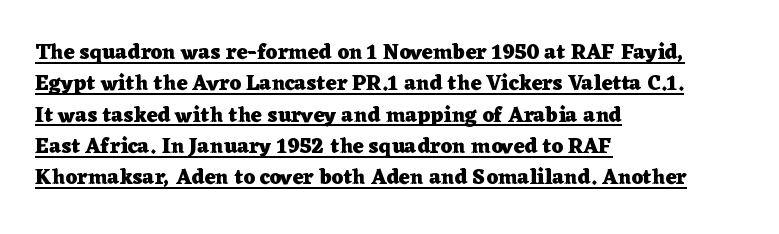
Q: Is the text bold? A: Yes.
Q: Is the text italic (slanted)? A: No, it is upright.
Q: Is the text underlined? A: Yes.
Q: How is the paragraph aligned? A: Left-aligned.
Q: Is the spacing between letters normal or unusually wide? A: Normal.
Q: Is the spacing between lines tight, normal or loose? A: Normal.
